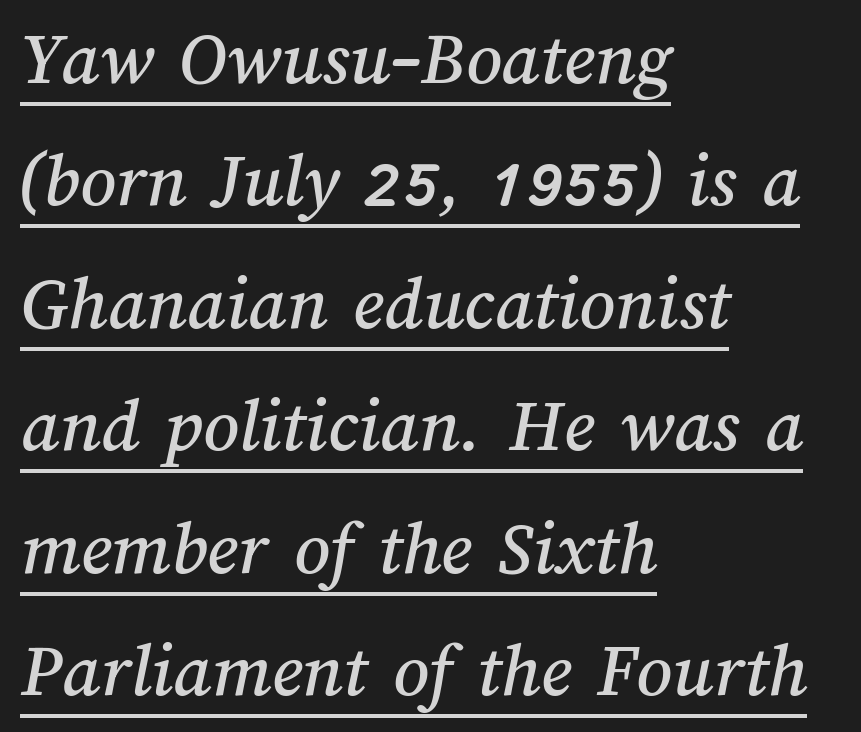
Nobody touched the tracking dial on this one. Proportional: the letters do not fall into vertical columns. Quick note: interline space is typical. Compared with a centered layout, this one pins lines to the left instead. The face used here appears with an underline applied.
